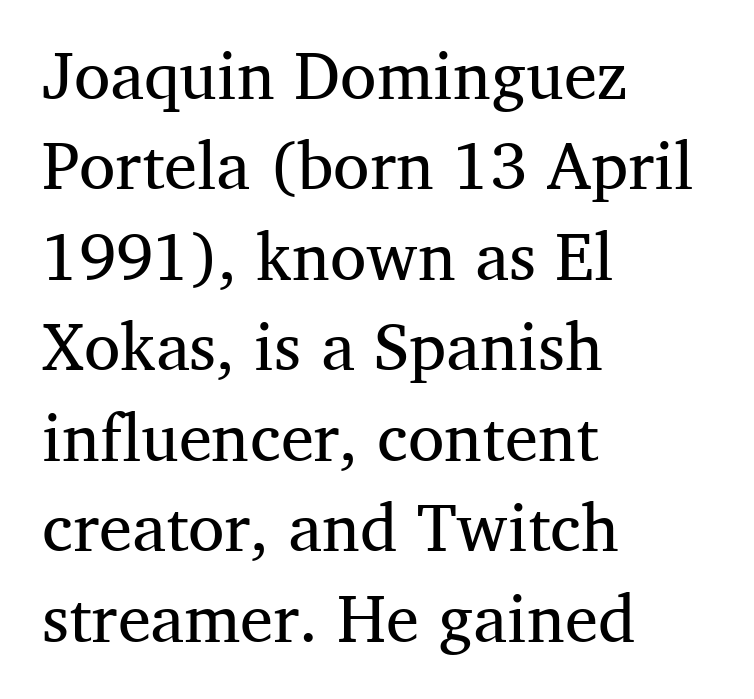
The image shows 66 px regular-weight serif type, upright; set left-aligned, normal line spacing (1.37x), normal letter spacing, not underlined; medium stroke contrast and a medium x-height.
